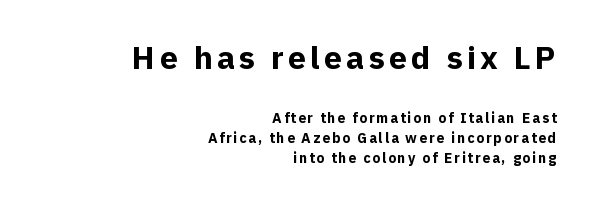
Q: Is the text bold? A: Yes.
Q: Is the text italic (slanted)? A: No, it is upright.
Q: Is the typeface a serif or a sans-serif typeface? A: Sans-serif.
Q: Is the text underlined? A: No.
Q: How is the paragraph aligned? A: Right-aligned.
Q: Is the spacing between lines tight, normal or loose? A: Normal.
Q: Which block of text is set in a larger size, the first (top) or the second (bottom)? A: The first (top) one.
Q: Width (condensed, normal, or wide)? A: Normal.
Q: x-height? A: Medium.
Q: Monospaced? A: No.
